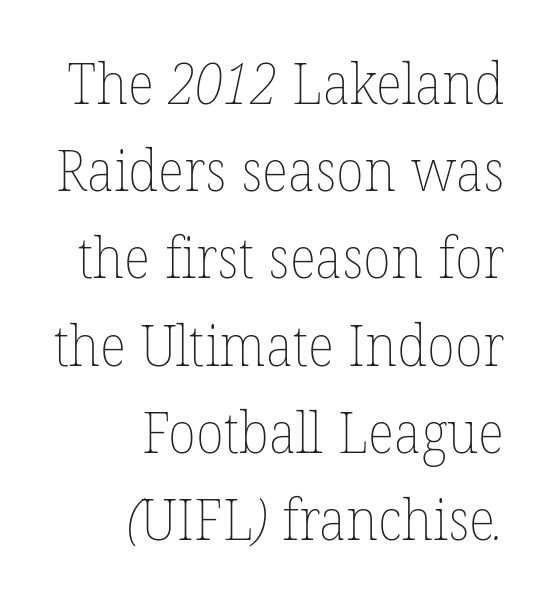
{"bold": "no", "weight": "thin", "width": "normal", "stroke_contrast": "low", "x_height": "medium", "monospaced": "no", "underline": "no", "align": "right", "line_spacing": "normal", "line_spacing_ratio": 1.53, "letter_spacing": "normal", "letter_spacing_em": 0.0, "glyph_px": 57}
